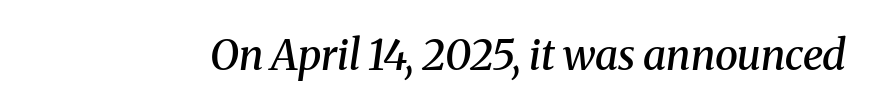
The face used here is seriffed, in the tradition of book romans. Notice how the stems are inclined rather than vertical — that's the hallmark of italics. Rule under the text: the space is simply empty. In terms of letterspacing, this is plain default setting. Slightly chunky letters — semibold, I'd say, not full bold.
